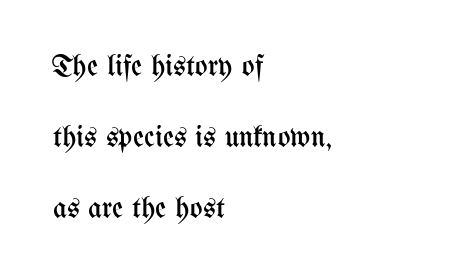
Proportional: the letters do not fall into vertical columns. One glance says open: line gaps are wider than usual. Characters remain perfectly vertical along every line. The letters sit at their default tracking, neither squeezed nor spread. Think standard paragraph weight, or any step lighter than that. The text block is weighted toward the left margin, trailing off unevenly rightward.
